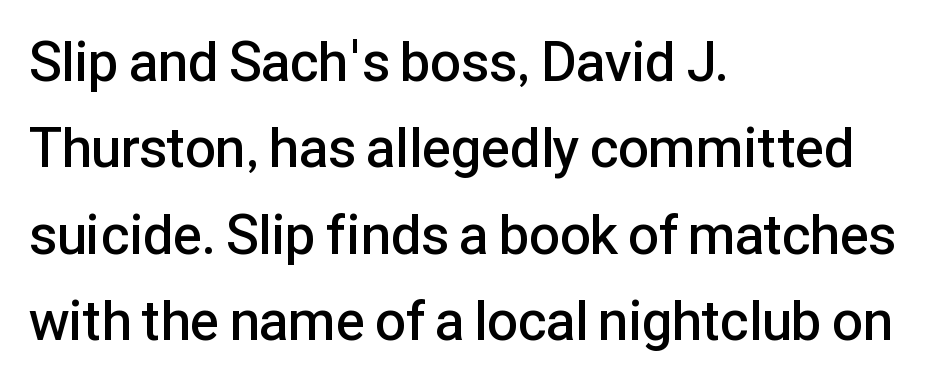
{"serif": "no", "italic": "no", "bold": "semi", "weight": "semibold", "width": "normal", "stroke_contrast": "low", "x_height": "medium", "monospaced": "no", "underline": "no", "align": "left", "line_spacing": "normal", "line_spacing_ratio": 1.57, "letter_spacing": "normal", "letter_spacing_em": 0.0, "glyph_px": 55}
